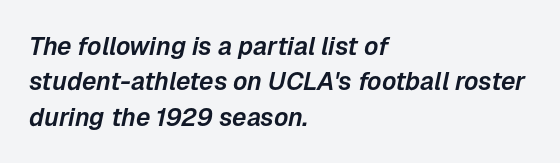
{"italic": "yes", "lean": "right", "slant_degrees": 12, "underline": "no", "align": "left", "line_spacing": "normal", "line_spacing_ratio": 1.42, "letter_spacing": "normal", "letter_spacing_em": 0.0, "glyph_px": 25}
